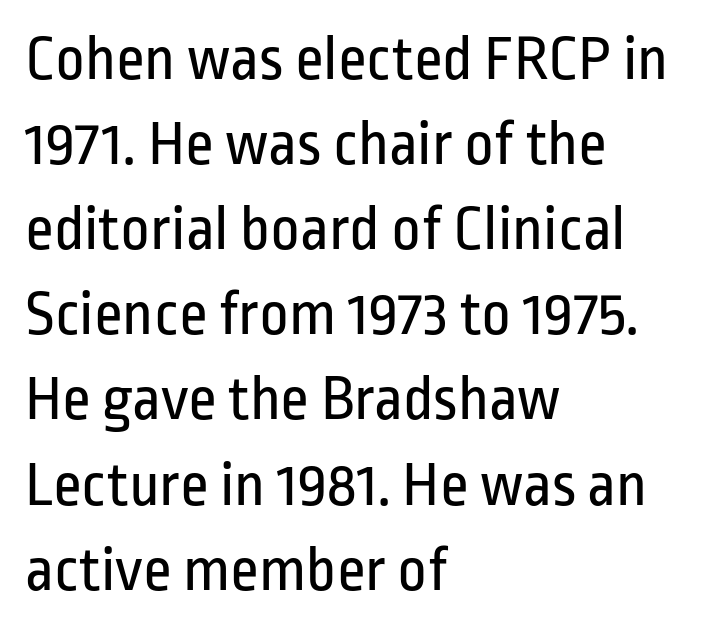
{"serif": "no", "italic": "no", "bold": "no", "weight": "regular", "width": "condensed", "stroke_contrast": "low", "x_height": "medium", "monospaced": "no", "underline": "no", "align": "left", "line_spacing": "normal", "line_spacing_ratio": 1.33, "letter_spacing": "normal", "letter_spacing_em": 0.0, "glyph_px": 64}
